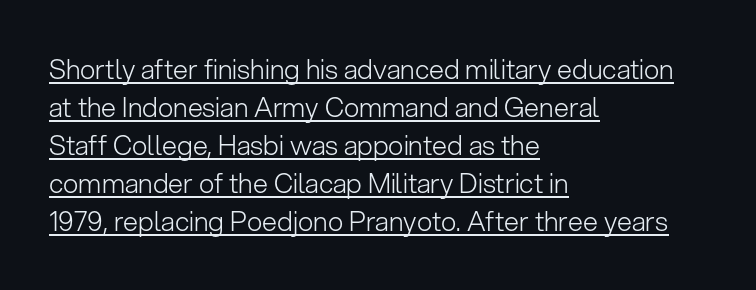
Q: Is the text bold? A: No.
Q: Is the text italic (slanted)? A: No, it is upright.
Q: Is the text underlined? A: Yes.
Q: How is the paragraph aligned? A: Left-aligned.
Q: Is the spacing between letters normal or unusually wide? A: Normal.
Q: Is the spacing between lines tight, normal or loose? A: Normal.
